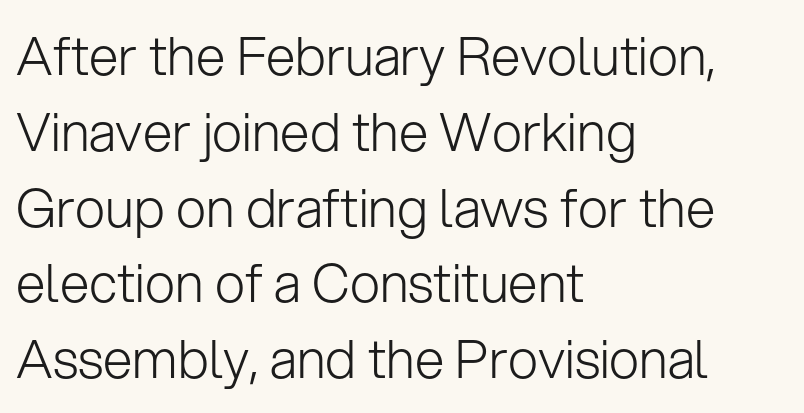
Q: Is the text bold? A: No.
Q: Is the text italic (slanted)? A: No, it is upright.
Q: Is the typeface a serif or a sans-serif typeface? A: Sans-serif.
Q: Is the text underlined? A: No.
Q: How is the paragraph aligned? A: Left-aligned.
Q: Is the spacing between letters normal or unusually wide? A: Normal.
Q: Is the spacing between lines tight, normal or loose? A: Normal.
Q: Width (condensed, normal, or wide)? A: Normal.
Q: Stroke contrast? A: Low.
Q: x-height? A: Medium.
Q: Monospaced? A: No.
